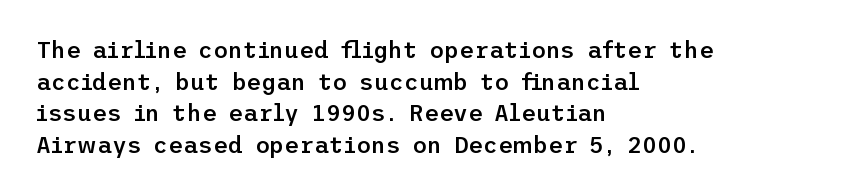
Q: Is the text bold? A: Semi-bold.
Q: Is the text italic (slanted)? A: No, it is upright.
Q: Is the text underlined? A: No.
Q: How is the paragraph aligned? A: Left-aligned.
Q: Is the spacing between letters normal or unusually wide? A: Normal.
Q: Is the spacing between lines tight, normal or loose? A: Normal.
